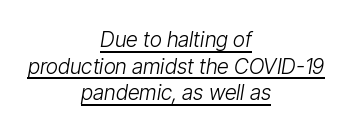
The image shows 21 px text type, italic (leaning right); set centered, normal line spacing (1.27x), normal letter spacing, underlined.
